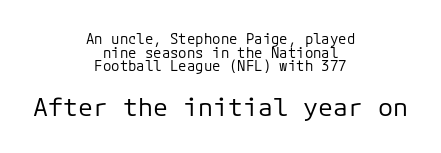
The image shows 25 px text type, upright; set centered, tight line spacing (0.98x), normal letter spacing, not underlined; the second (bottom) block is 1.79x larger.
